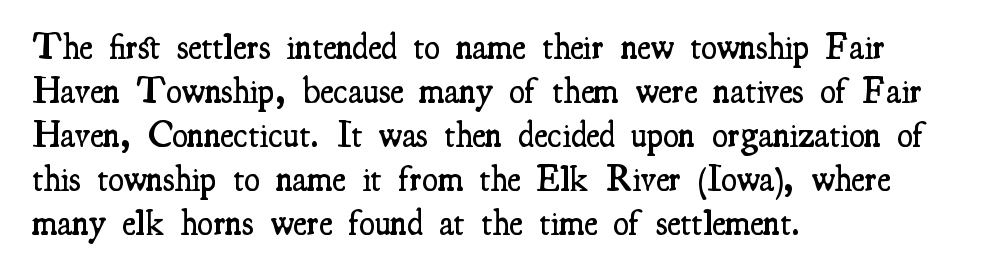
Q: Is the text bold? A: Semi-bold.
Q: Is the text italic (slanted)? A: No, it is upright.
Q: Is the typeface a serif or a sans-serif typeface? A: Serif.
Q: Is the text underlined? A: No.
Q: How is the paragraph aligned? A: Left-aligned.
Q: Is the spacing between letters normal or unusually wide? A: Normal.
Q: Width (condensed, normal, or wide)? A: Condensed.
Q: Stroke contrast? A: Medium.
Q: x-height? A: Small.
Q: Monospaced? A: No.
